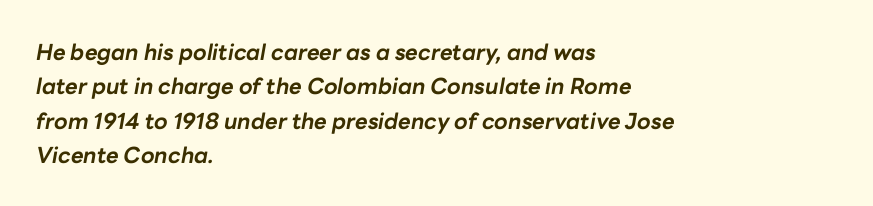
{"italic": "yes", "lean": "right", "slant_degrees": 10, "bold": "yes", "underline": "no", "align": "left", "line_spacing": "normal", "line_spacing_ratio": 1.56, "letter_spacing": "normal", "letter_spacing_em": 0.0, "glyph_px": 22}
